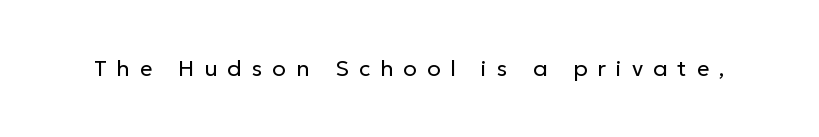
{"italic": "no", "bold": "no", "underline": "no", "letter_spacing": "wide", "letter_spacing_em": 0.46, "glyph_px": 22}
